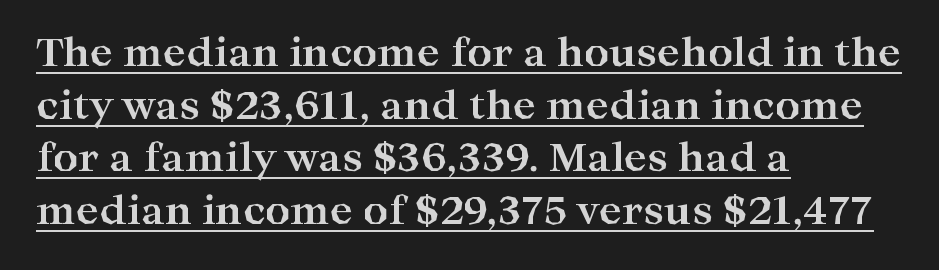
The text was rendered using a seriffed face with decorative stroke endings. Caption: lettering with a line underneath. Thick stems and heavy bowls — unmistakably bold. Spacing between characters is what you'd get straight out of the box. Proportional: the letters do not fall into vertical columns.
